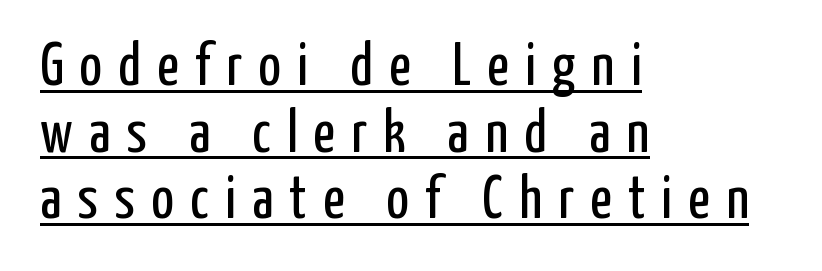
The image shows 60 px regular-weight, condensed sans-serif type, upright; set left-aligned, tight line spacing (1.11x), unusually wide letter spacing (+0.27 em), underlined; low stroke contrast and a medium x-height.
